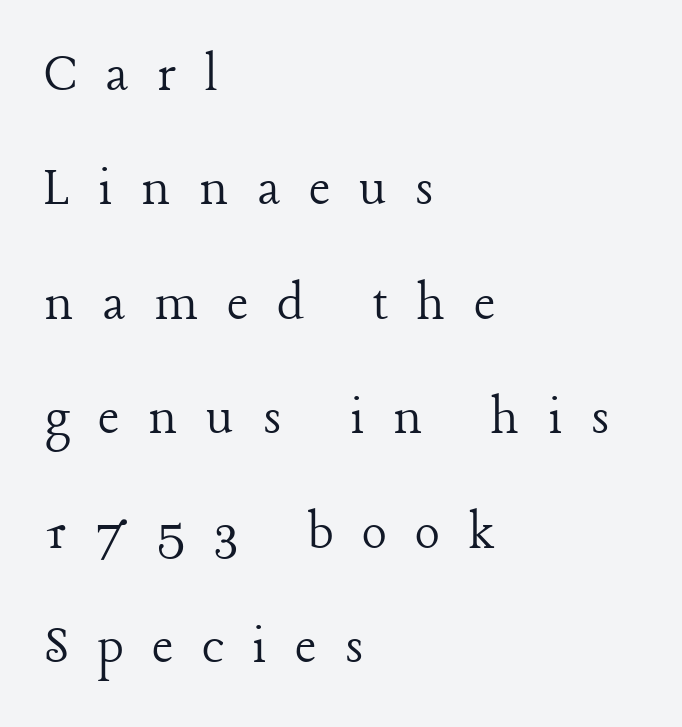
The image shows 59 px light serif type, upright; set left-aligned, loose line spacing (1.94x), unusually wide letter spacing (+0.48 em), not underlined; low stroke contrast and a medium x-height.
